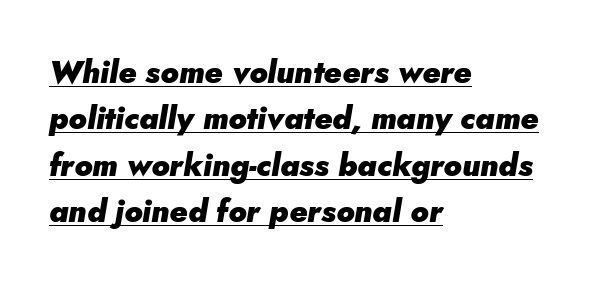
{"italic": "yes", "lean": "right", "slant_degrees": 5, "bold": "yes", "weight": "heavy", "width": "normal", "stroke_contrast": "low", "x_height": "small", "monospaced": "no", "underline": "yes", "align": "left", "line_spacing": "normal", "line_spacing_ratio": 1.5, "letter_spacing": "normal", "letter_spacing_em": 0.0, "glyph_px": 31}
